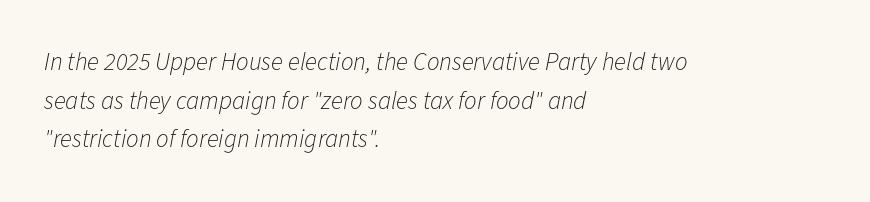
The image shows 25 px text type, italic (leaning right); set left-aligned, normal line spacing (1.55x), normal letter spacing, not underlined.
